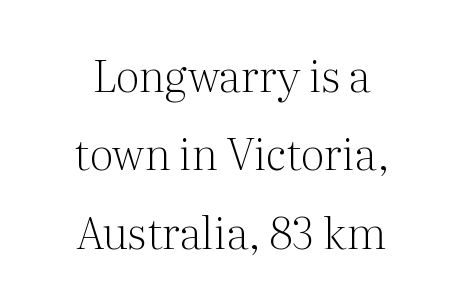
Q: Is the text bold? A: No.
Q: Is the text italic (slanted)? A: No, it is upright.
Q: Is the typeface a serif or a sans-serif typeface? A: Serif.
Q: Is the text underlined? A: No.
Q: How is the paragraph aligned? A: Centered.
Q: Is the spacing between letters normal or unusually wide? A: Normal.
Q: Width (condensed, normal, or wide)? A: Normal.
Q: Stroke contrast? A: Medium.
Q: x-height? A: Medium.
Q: Monospaced? A: No.
